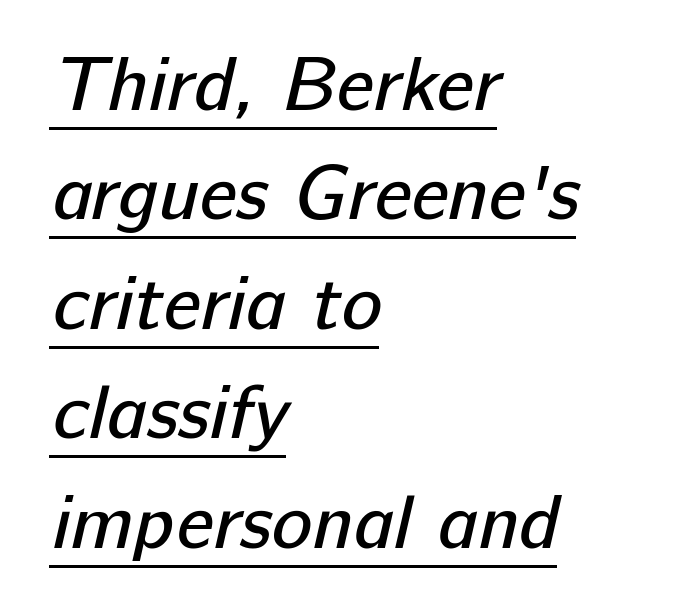
{"serif": "no", "bold": "no", "weight": "regular", "width": "normal", "stroke_contrast": "low", "x_height": "medium", "monospaced": "no", "underline": "yes", "align": "left", "line_spacing": "normal", "line_spacing_ratio": 1.44, "letter_spacing": "normal", "letter_spacing_em": 0.0, "glyph_px": 76}
